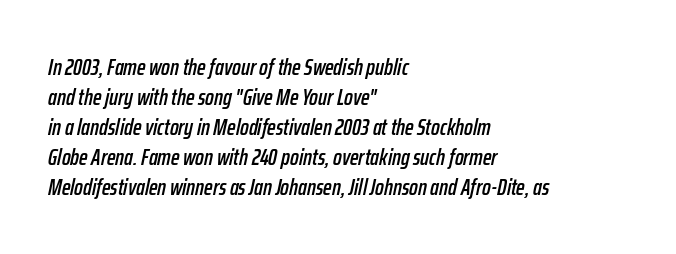
Standard letterfit; no display-style spreading of the glyphs. Is the block centered? No — it sits flush against the left margin. It's the slanting kind of type. How would I describe the line gaps? Plain and ordinary.
